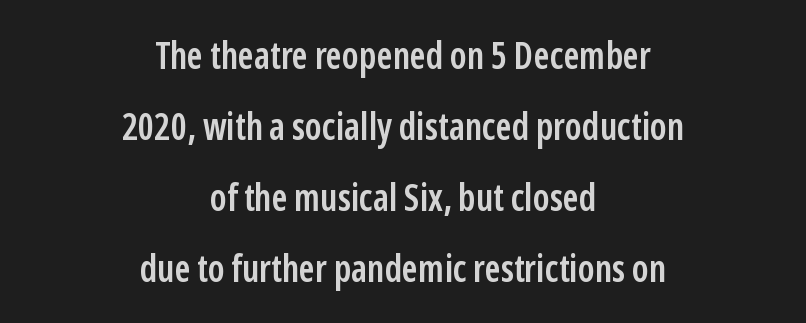
{"serif": "no", "italic": "no", "bold": "semi", "weight": "semibold", "width": "condensed", "stroke_contrast": "low", "x_height": "medium", "monospaced": "no", "underline": "no", "align": "center", "line_spacing": "loose", "line_spacing_ratio": 1.92, "letter_spacing": "normal", "letter_spacing_em": 0.0, "glyph_px": 37}
